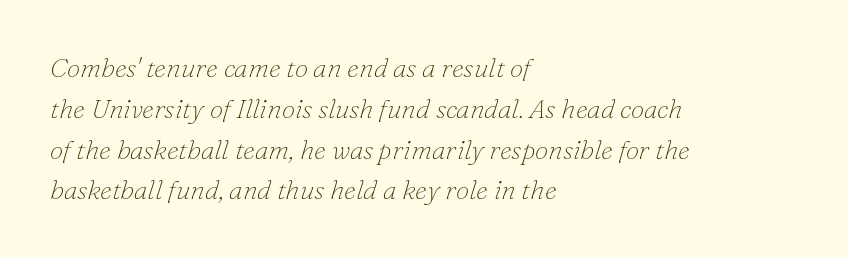
The image shows 27 px text type, italic (leaning right); set left-aligned, normal line spacing (1.51x), normal letter spacing, not underlined.
